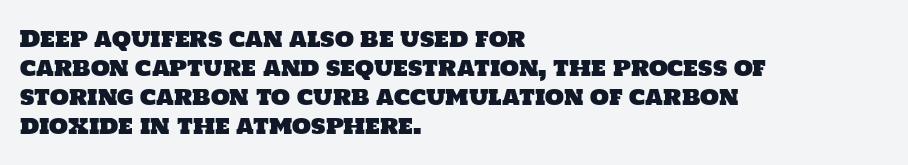
Notice how the passage keeps a crisp vertical edge on the left only. Glance below the letters and you will spot only blank space. Honestly, the letter spacing is just normal — you wouldn't notice it. How would I describe the line gaps? Plain and ordinary.
